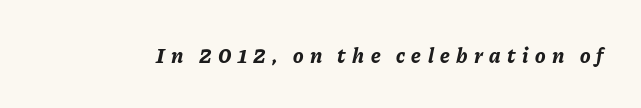
Q: Is the text bold? A: Yes.
Q: Is the text italic (slanted)? A: Yes, it leans right by about 11 degrees.
Q: Is the text underlined? A: No.
Q: Is the spacing between letters normal or unusually wide? A: Unusually wide.
